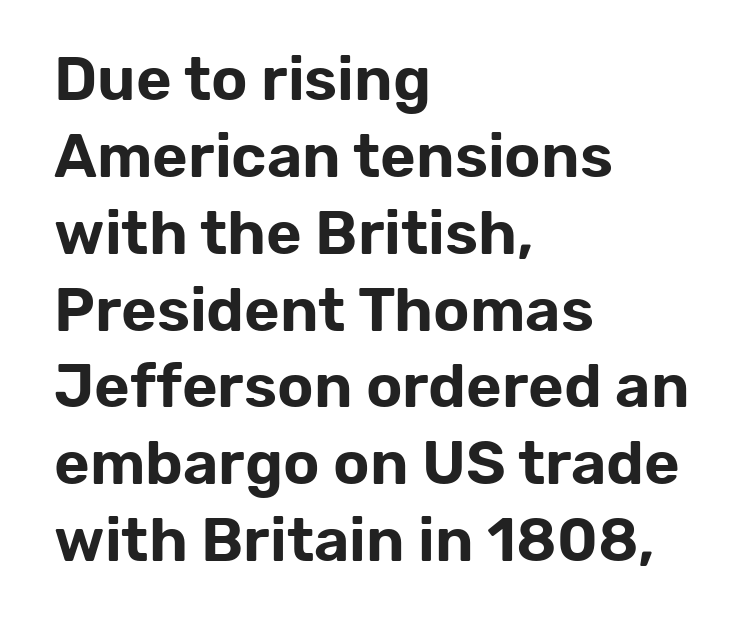
The passage shown is not underscored anywhere. Left-aligned paragraph, ragged on the right. Vertical strokes here are truly vertical. The font family rendered here belongs to the sans-serif group. Between one letter and the next there's only the usual sliver of space. Regarding leading, the lines here are spaced in the standard way.
